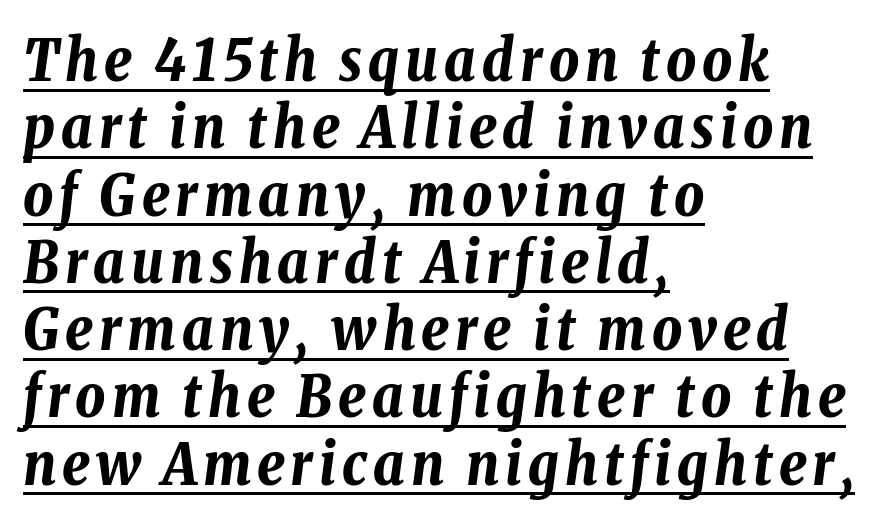
Every character sits at an angle, as italics do. Glance below the letters and you will spot a drawn line. Teacher's note: observe the even left margin — that is flush-left alignment. On the weight axis this lands at bold, roughly 700. The rendering uses natural spacing where letterforms have individual widths.
